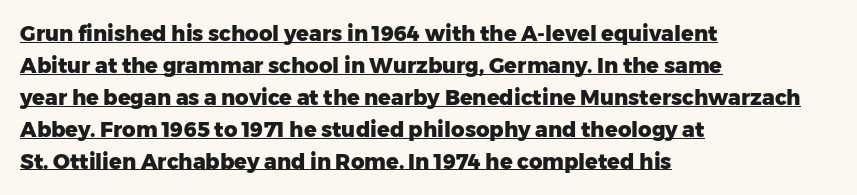
The image shows 21 px bold type, upright; set left-aligned, normal line spacing (1.52x), normal letter spacing, underlined.
